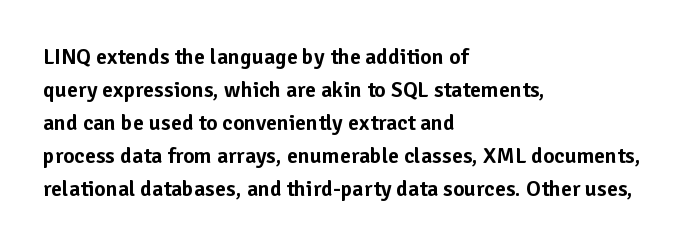
The image shows 22 px text type, upright; set left-aligned, normal line spacing (1.5x), normal letter spacing, not underlined.
